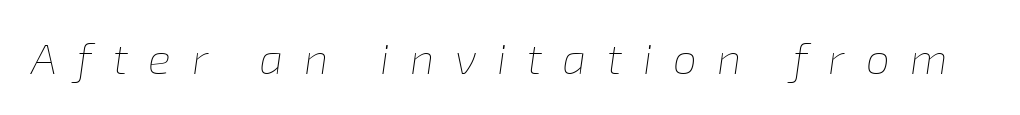
The strokes carry an ordinary text weight at most. This rendering widens character spacing well past its baseline value. Yep, that's italic — everything's leaning. Clear beneath every line of the passage. Think of a printed novel: that variable character pitch is what you see here.
